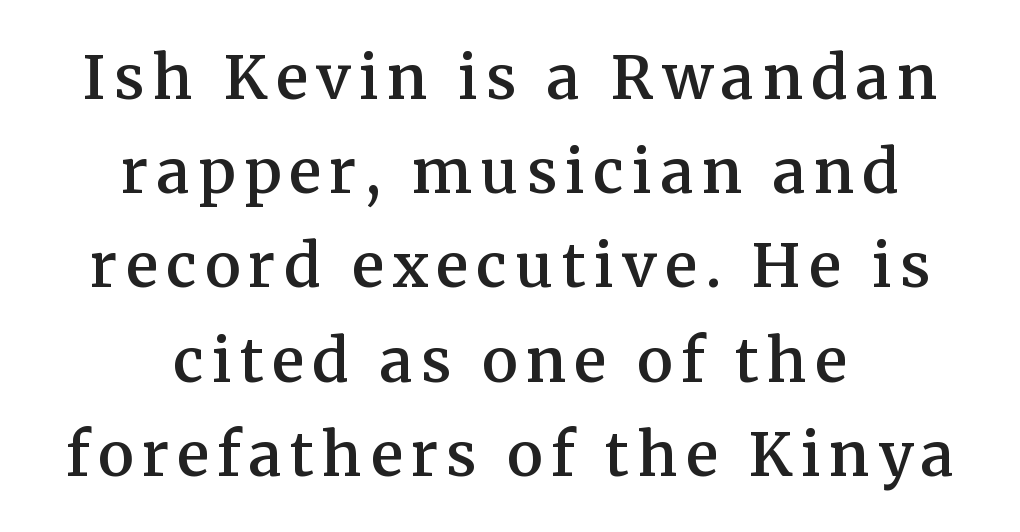
{"serif": "yes", "italic": "no", "bold": "semi", "weight": "semibold", "width": "normal", "stroke_contrast": "medium", "x_height": "medium", "monospaced": "no", "underline": "no", "align": "center", "line_spacing": "normal", "line_spacing_ratio": 1.57, "glyph_px": 60}
